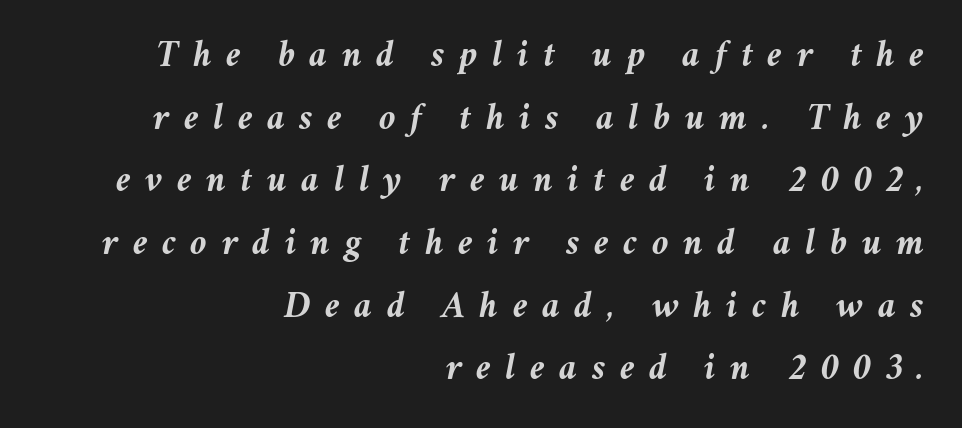
Q: Is the text bold? A: Yes.
Q: Is the text italic (slanted)? A: Yes, it leans right by about 11 degrees.
Q: Is the text underlined? A: No.
Q: How is the paragraph aligned? A: Right-aligned.
Q: Is the spacing between letters normal or unusually wide? A: Unusually wide.
Q: Is the spacing between lines tight, normal or loose? A: Normal.
Q: Width (condensed, normal, or wide)? A: Normal.
Q: Stroke contrast? A: Medium.
Q: x-height? A: Medium.
Q: Monospaced? A: No.
